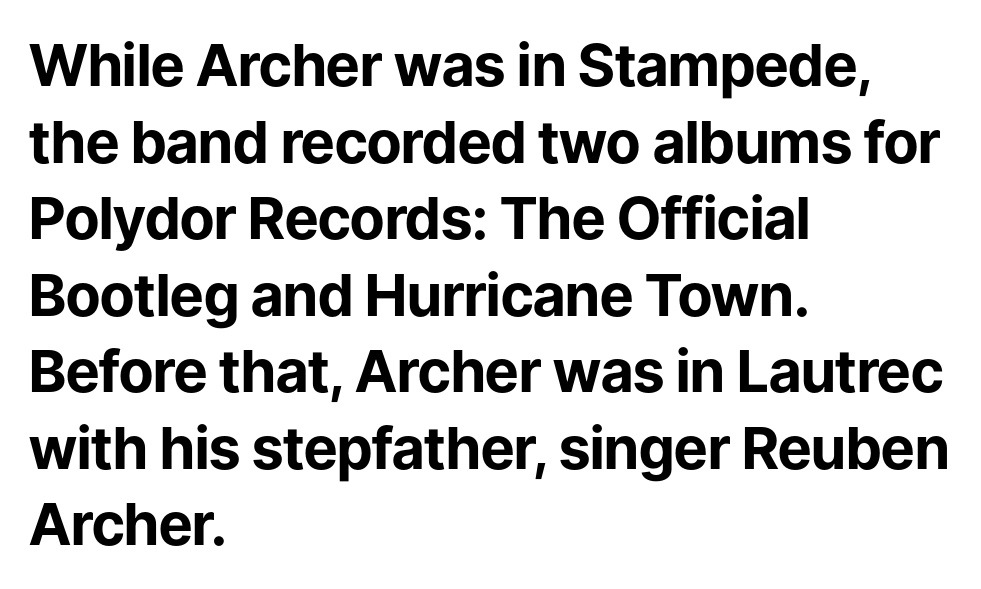
Set as a true bold cut, around the 700 mark. Plain, unruled lines of type. Varying glyph widths throughout — classic text-font behaviour. The face used here is a sans, in the tradition of grotesques and geometrics.
